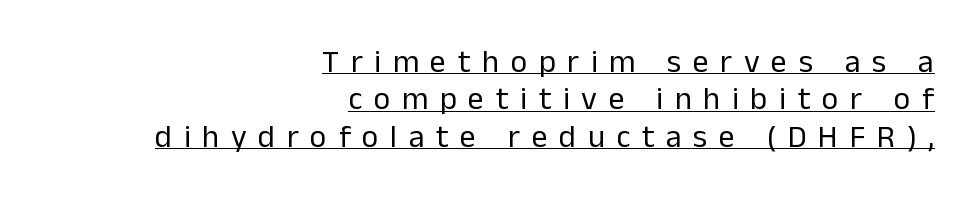
Short note: letters widely spaced. The glyphs in this specimen are sans serif. When letters stand straight like this, we call the style roman or upright. Typeset ragged left — the right edge is the straight one. Honestly, the underline is the first thing you notice here.
